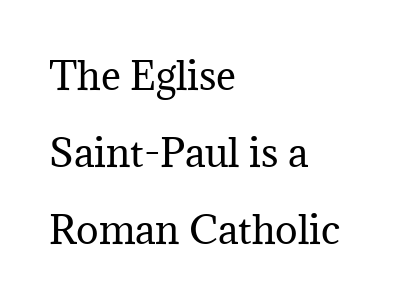
Short and long lines alike share a common starting point at left. Whoever set this chose breathing room over compactness in the vertical rhythm. These lines keep a tight, regular rhythm from letter to letter. Underline: absent. You can tell it's not italic because the verticals are truly vertical.
